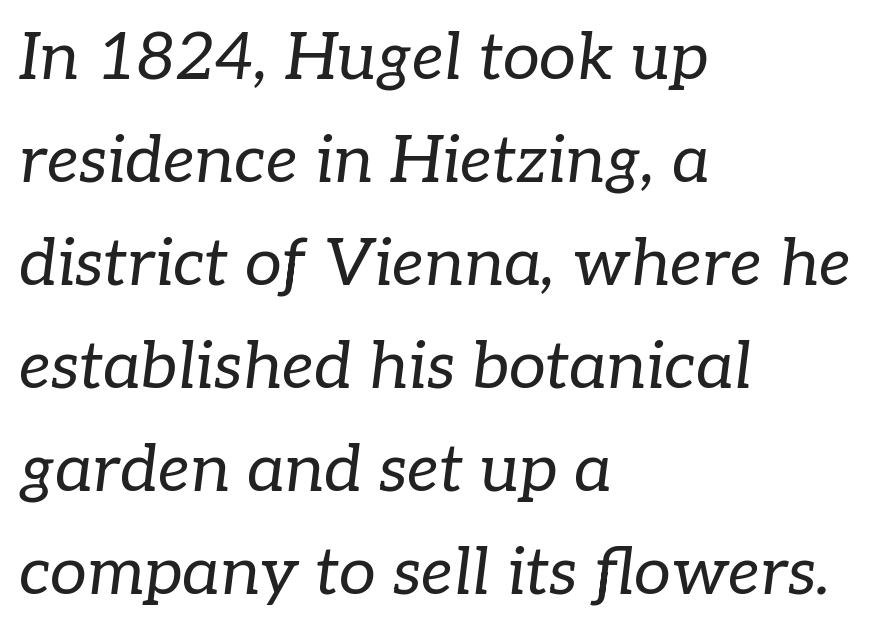
The typesetting does not lean heavy: it is not bold. The glyphs look as if they've been sheared to an angle. These lines are rendered in a variable-pitch font. This sample uses plain, unmodified letter spacing.
